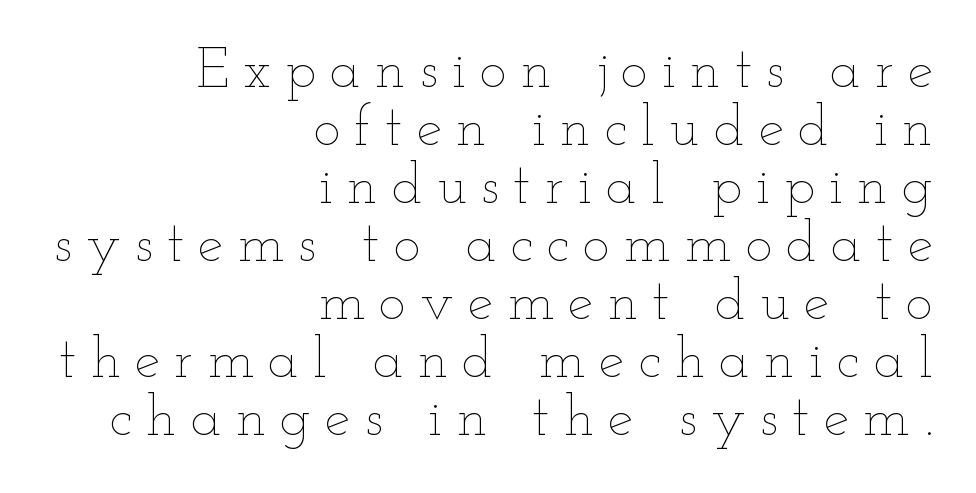
The image shows 58 px thin, wide type, upright; set right-aligned, tight line spacing (1.0x), unusually wide letter spacing (+0.24 em), not underlined; low stroke contrast and a small x-height.
